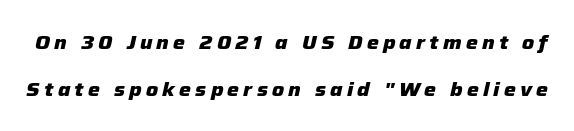
{"italic": "yes", "lean": "right", "slant_degrees": 12, "bold": "yes", "underline": "no", "line_spacing": "loose", "line_spacing_ratio": 2.33, "letter_spacing": "wide", "letter_spacing_em": 0.21, "glyph_px": 20}
